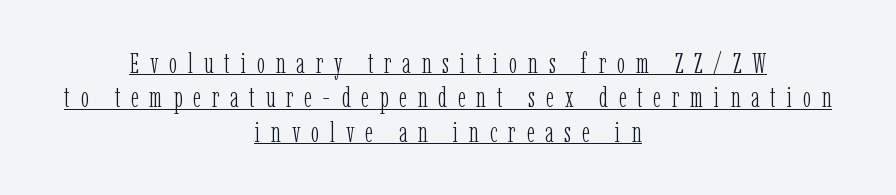
Teacher's note: observe the equal gaps on both sides — that is centered alignment. The passage shown has open, widely tracked lettering throughout. The font's upright variant was chosen for this text. Counters stay open thanks to moderate or lighter strokes.
